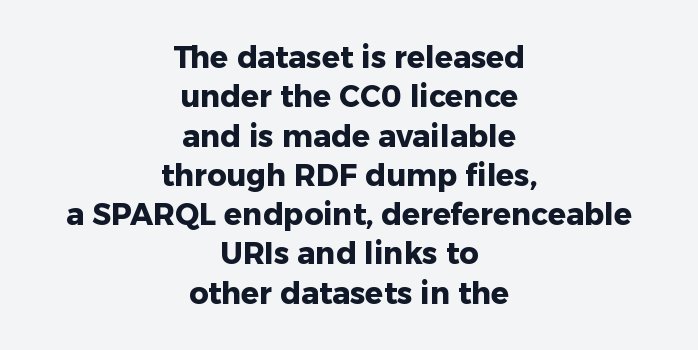
Tracking here is standard; glyphs follow each other at the usual distance. The baseline area is clear. If you measured baseline to baseline, you'd find a middling distance. The letters are bold, with thick, heavy strokes. Typeset on center — no edge is straight.
